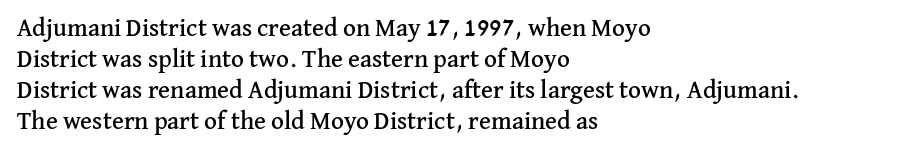
Clear beneath every line of the passage. Is the block centered? No — it sits flush against the left margin. Observe the ordinary spacing: letters are neighbours, not strangers. The letters stand upright; this is a roman face.
